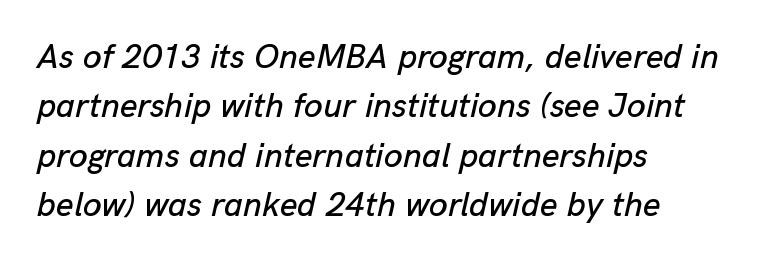
{"italic": "yes", "lean": "right", "slant_degrees": 13, "width": "normal", "stroke_contrast": "low", "x_height": "medium", "monospaced": "no", "underline": "no", "align": "left", "line_spacing": "normal", "line_spacing_ratio": 1.45, "letter_spacing": "normal", "letter_spacing_em": 0.0, "glyph_px": 34}
